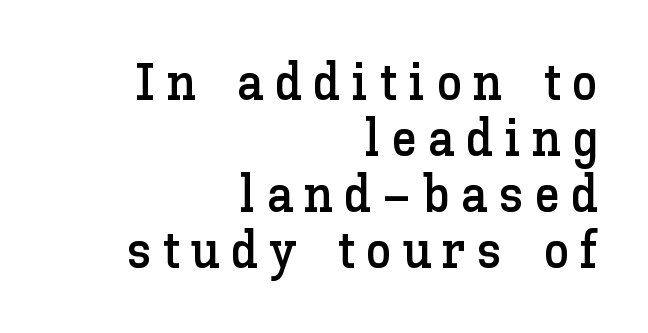
Is this a fixed-width face? No — the glyphs have proportional, varying widths. The font's upright variant was chosen for this text. Summary of vertical rhythm: compact, with narrow interline spacing. The space directly below the letters is spotless. This sample is right-justified, so line beginnings fall wherever the words allow. The letterforms stand isolated, each surrounded by extra space.
